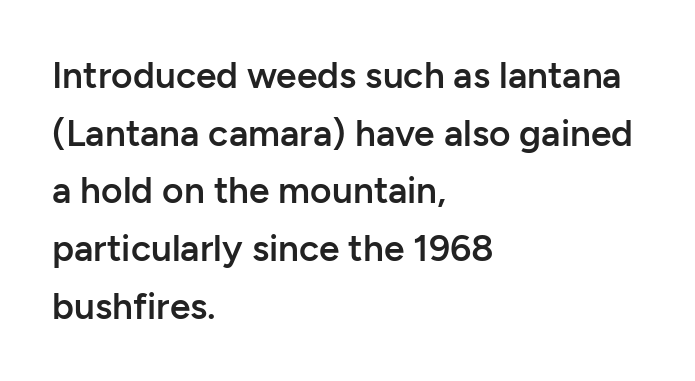
Q: Is the text bold? A: Semi-bold.
Q: Is the text italic (slanted)? A: No, it is upright.
Q: Is the typeface a serif or a sans-serif typeface? A: Sans-serif.
Q: Is the text underlined? A: No.
Q: How is the paragraph aligned? A: Left-aligned.
Q: Is the spacing between letters normal or unusually wide? A: Normal.
Q: Is the spacing between lines tight, normal or loose? A: Normal.
Q: Width (condensed, normal, or wide)? A: Normal.
Q: Stroke contrast? A: Low.
Q: x-height? A: Medium.
Q: Monospaced? A: No.
